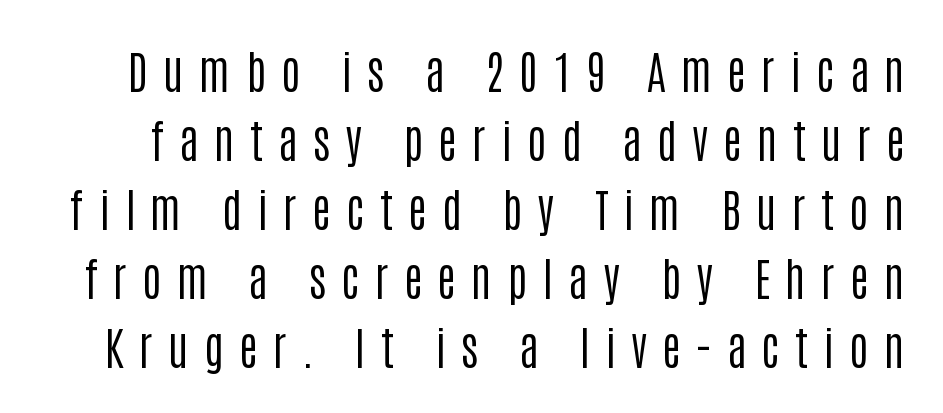
Q: Is the text bold? A: No.
Q: Is the text italic (slanted)? A: No, it is upright.
Q: Is the typeface a serif or a sans-serif typeface? A: Sans-serif.
Q: Is the text underlined? A: No.
Q: Is the spacing between letters normal or unusually wide? A: Unusually wide.
Q: Is the spacing between lines tight, normal or loose? A: Normal.
Q: Width (condensed, normal, or wide)? A: Condensed.
Q: Stroke contrast? A: Low.
Q: x-height? A: Large.
Q: Monospaced? A: No.
